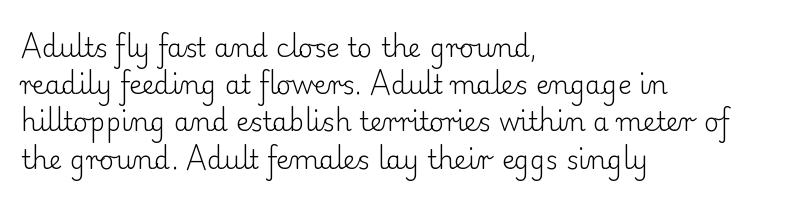
The image shows 26 px text type, upright; set left-aligned, normal line spacing (1.43x), normal letter spacing, not underlined.
